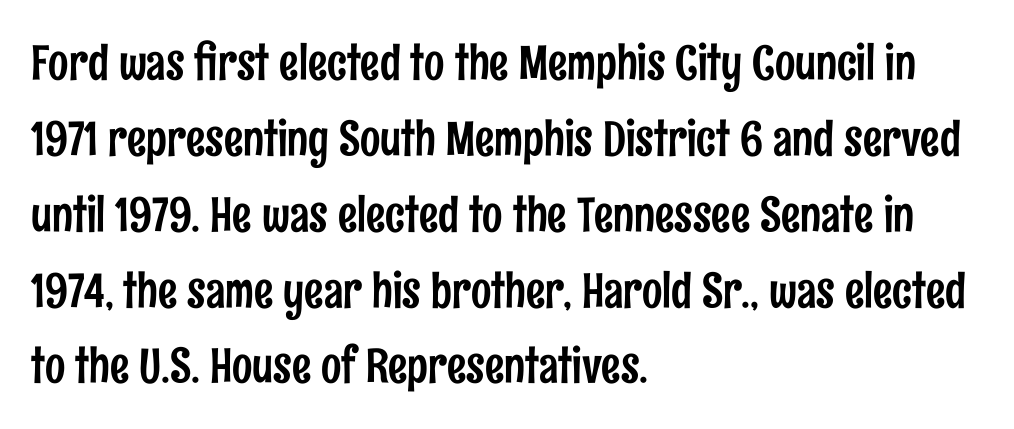
Check under the words: just untouched page. Letterform terminals end flat and unadorned throughout the passage. Tracking here is standard; glyphs follow each other at the usual distance. Characters remain perfectly vertical along every line. Line beginnings align vertically; line endings do not. Vertical spacing — default.
